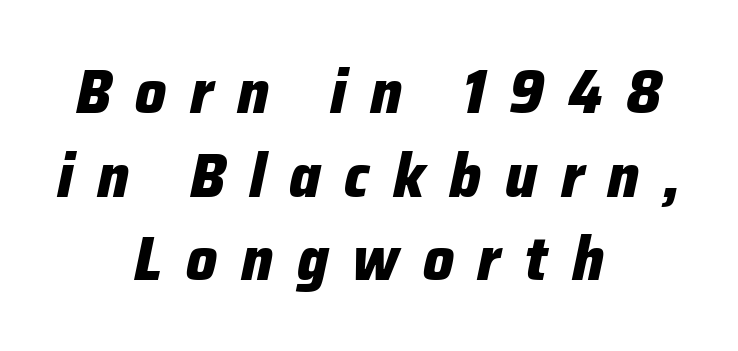
The image shows 61 px heavy type, italic (leaning right); set centered, normal line spacing (1.37x), unusually wide letter spacing (+0.39 em), not underlined; low stroke contrast and a medium x-height.
